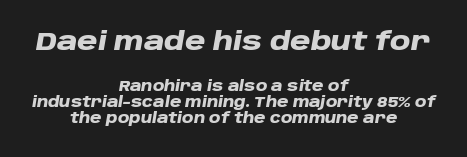
Regarding leading, the lines here are crowded together. Note: larger setting up top, smaller setting below. These lines are centered, leaving both edges ragged. Each glyph is drawn with heavy, bold strokes.
